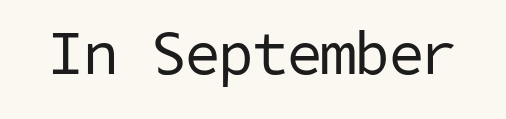
Is this a heavy cut? Hardly; it is regular or lighter. The type is set solid horizontally, with unmodified tracking. Look at the bottom of the vertical strokes: they stop flat, with no serifs. The specimen omits any rule beneath the text block's lines.
